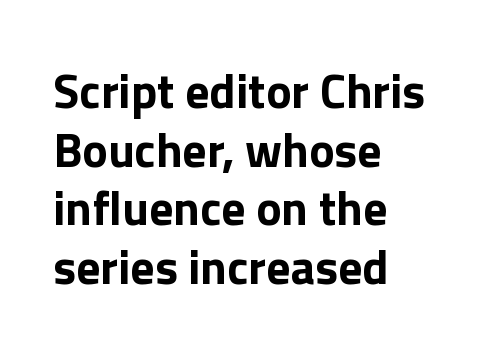
Q: Is the text bold? A: Yes.
Q: Is the text italic (slanted)? A: No, it is upright.
Q: Is the typeface a serif or a sans-serif typeface? A: Sans-serif.
Q: Is the text underlined? A: No.
Q: How is the paragraph aligned? A: Left-aligned.
Q: Is the spacing between letters normal or unusually wide? A: Normal.
Q: Width (condensed, normal, or wide)? A: Normal.
Q: Stroke contrast? A: Low.
Q: x-height? A: Medium.
Q: Monospaced? A: No.
